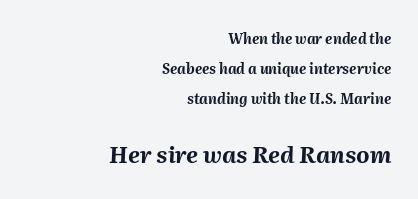
Q: Is the text bold? A: Yes.
Q: Is the text italic (slanted)? A: Yes, it leans right by about 2 degrees.
Q: Is the text underlined? A: No.
Q: How is the paragraph aligned? A: Right-aligned.
Q: Is the spacing between letters normal or unusually wide? A: Normal.
Q: Is the spacing between lines tight, normal or loose? A: Loose.
Q: Which block of text is set in a larger size, the first (top) or the second (bottom)? A: The second (bottom) one.
